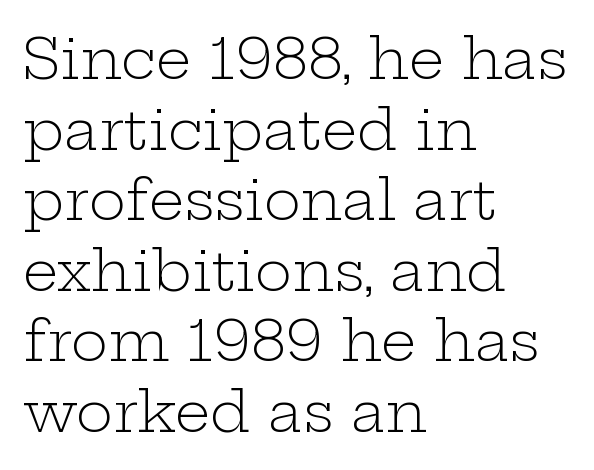
Reading down the column, the eye jumps a familiar distance to each next line. I'd call this a serif setting — the letters wear small feet. Notice how the stems are strictly vertical — no italics here. In CSS terms this would be text-align: left.
